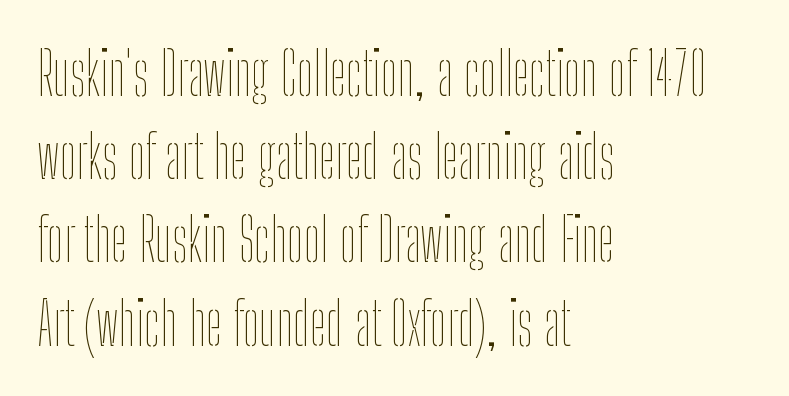
The image shows 59 px thin, condensed type, upright; set left-aligned, normal line spacing (1.41x), normal letter spacing, not underlined; low stroke contrast and a medium x-height.
